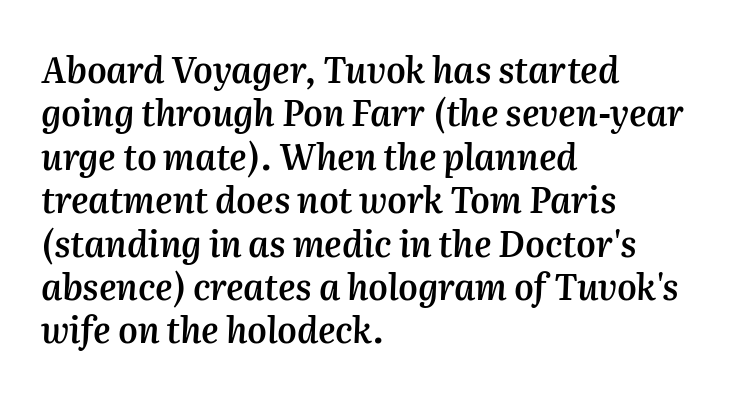
No extra tracking has been applied to these lines. Quick note: underline off. One-word summary of the alignment: left. Think of a printed novel: that variable character pitch is what you see here.
